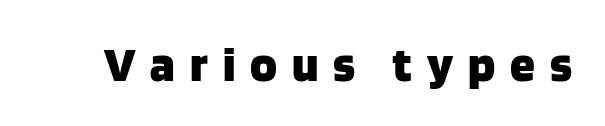
{"serif": "no", "italic": "no", "bold": "yes", "weight": "heavy", "width": "normal", "stroke_contrast": "low", "x_height": "large", "monospaced": "no", "underline": "no", "letter_spacing": "wide", "letter_spacing_em": 0.3, "glyph_px": 50}
